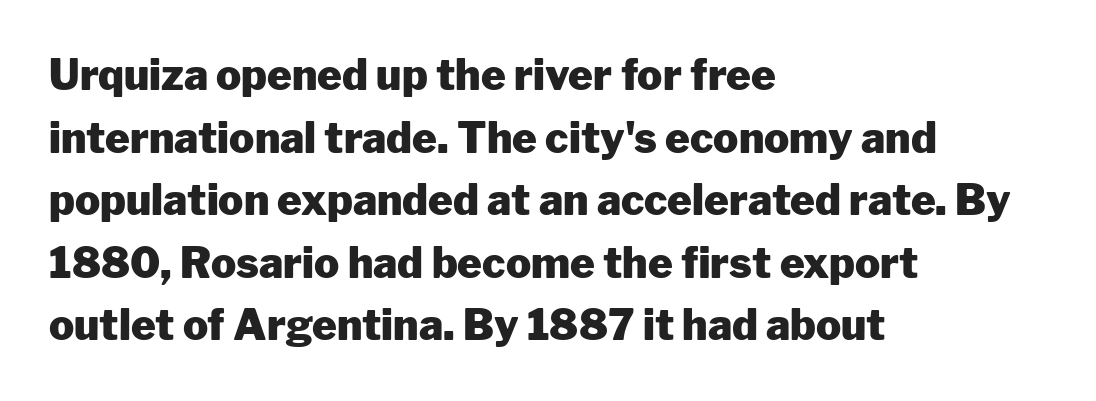
Is this a fixed-width face? No — the glyphs have proportional, varying widths. The leading is moderate, giving the passage an even texture. The designer went with a sans here, leaving each stem footless. Style check: upright. The line texture is even and compact thanks to regular tracking. Anything drawn beneath the words? Only blank space.
